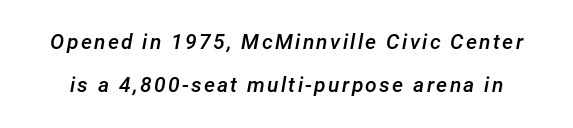
Q: Is the text bold? A: Semi-bold.
Q: Is the text italic (slanted)? A: Yes, it leans right by about 12 degrees.
Q: Is the text underlined? A: No.
Q: Is the spacing between lines tight, normal or loose? A: Loose.
